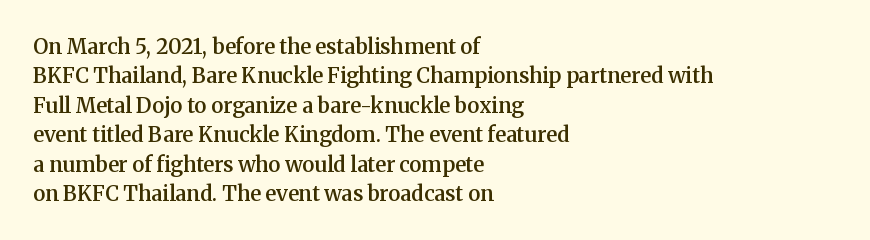
{"italic": "no", "bold": "semi", "underline": "no", "align": "left", "line_spacing": "normal", "line_spacing_ratio": 1.4, "letter_spacing": "normal", "letter_spacing_em": 0.0, "glyph_px": 21}
